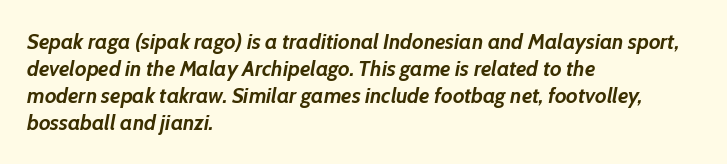
An italicized treatment has been applied to the whole sample. A classic flush-left, rag-right setting is used for this passage. Weight check: bold — yes, fully. Descenders hang freely into open space. The face used here is rendered with its standard letterfit.
